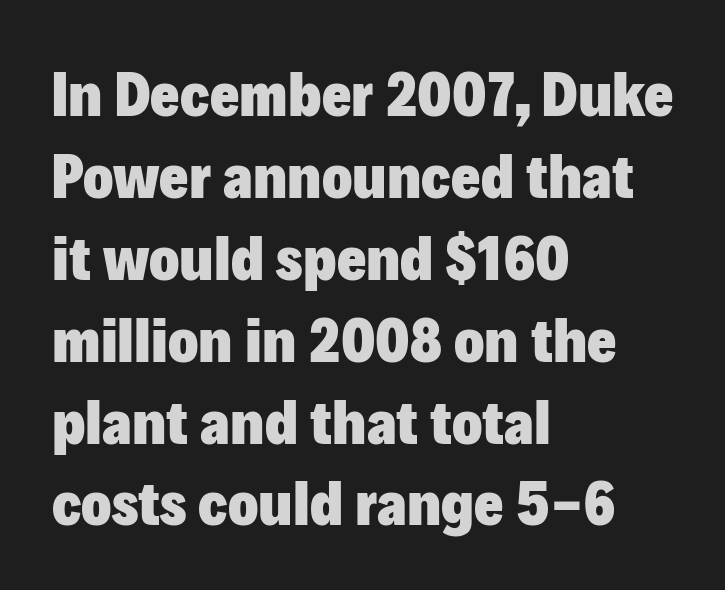
{"serif": "no", "italic": "no", "bold": "yes", "weight": "heavy", "width": "normal", "stroke_contrast": "low", "x_height": "medium", "monospaced": "no", "underline": "no", "align": "left", "line_spacing": "normal", "line_spacing_ratio": 1.3, "letter_spacing": "normal", "letter_spacing_em": 0.0, "glyph_px": 63}
